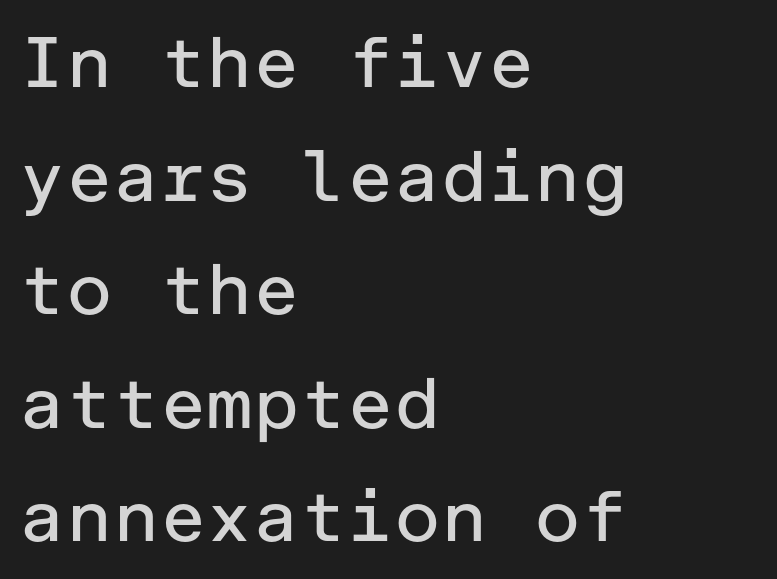
The image shows 71 px regular-weight sans-serif type, upright; set left-aligned, normal line spacing (1.6x), normal letter spacing, not underlined; low stroke contrast and a medium x-height.
